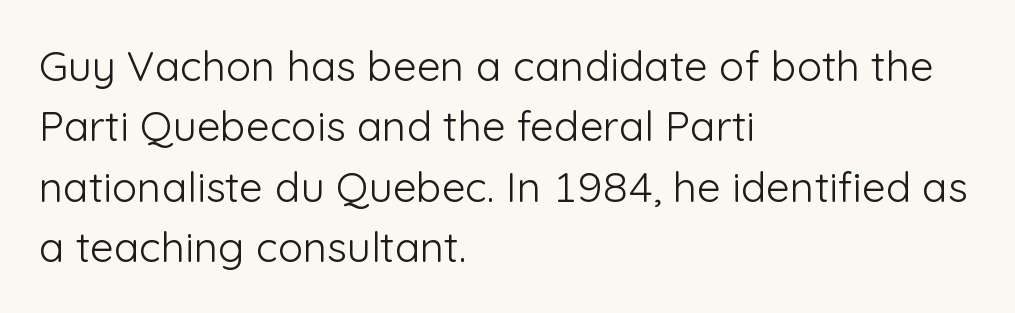
The image shows 42 px light sans-serif type, upright; set left-aligned, normal line spacing (1.44x), normal letter spacing, not underlined; low stroke contrast and a medium x-height.
